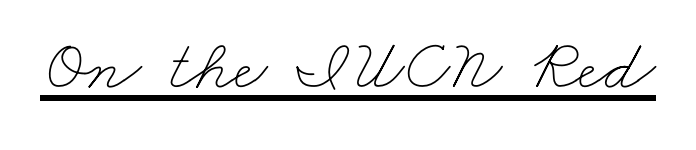
Is this a fixed-width face? No — the glyphs have proportional, varying widths. These characters rest on top of a visible drawn line. The tracking reads as untouched default to a designer's eye. Stroke mass is kept to a normal reading level or below.
